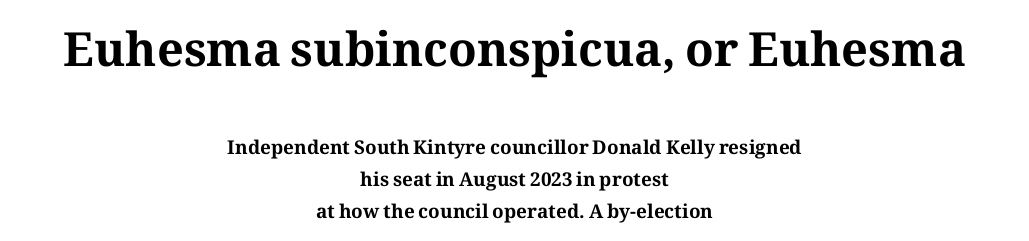
{"serif": "yes", "italic": "no", "bold": "yes", "weight": "bold", "width": "normal", "stroke_contrast": "medium", "x_height": "medium", "monospaced": "no", "underline": "no", "align": "center", "line_spacing": "normal", "line_spacing_ratio": 1.67, "letter_spacing": "normal", "letter_spacing_em": 0.0, "larger_block": "first", "size_ratio": 2.47, "glyph_px": 47}
